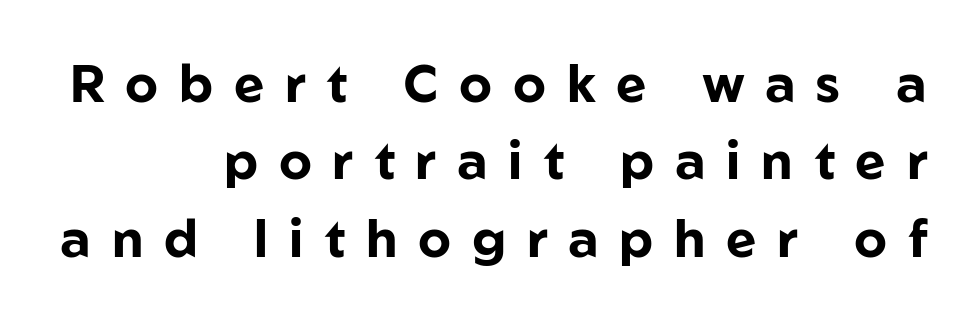
The image shows 52 px bold sans-serif type, upright; set right-aligned, normal line spacing (1.49x), unusually wide letter spacing (+0.4 em), not underlined; low stroke contrast and a medium x-height.
